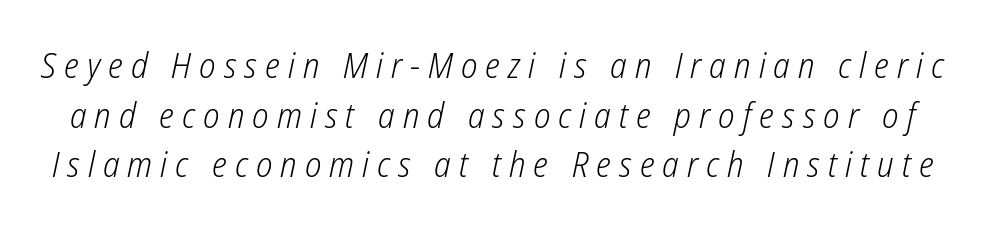
{"italic": "yes", "lean": "right", "slant_degrees": 12, "bold": "no", "weight": "light", "width": "condensed", "stroke_contrast": "low", "x_height": "medium", "monospaced": "no", "underline": "no", "line_spacing": "normal", "line_spacing_ratio": 1.42, "letter_spacing": "wide", "letter_spacing_em": 0.23, "glyph_px": 35}
